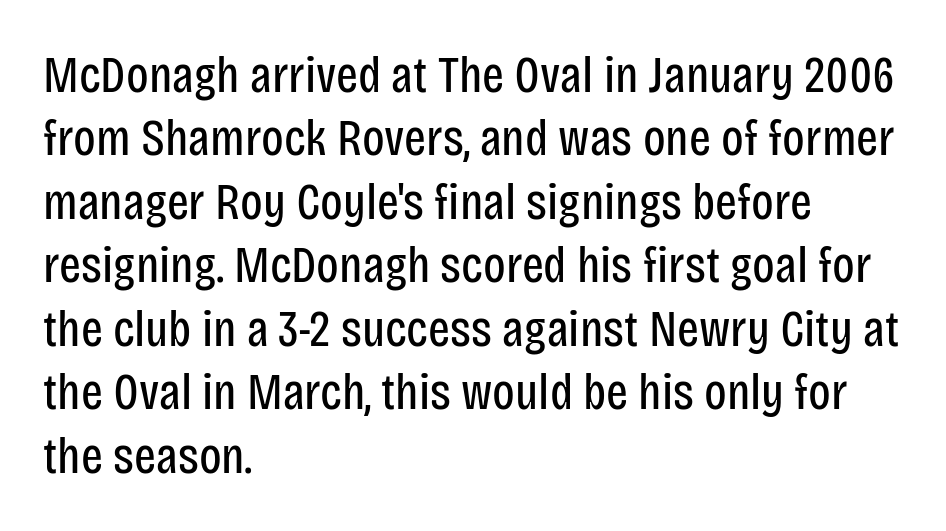
{"serif": "no", "italic": "no", "bold": "no", "weight": "regular", "width": "condensed", "stroke_contrast": "low", "x_height": "large", "monospaced": "no", "underline": "no", "align": "left", "line_spacing_ratio": 1.22, "letter_spacing": "normal", "letter_spacing_em": 0.0, "glyph_px": 52}
